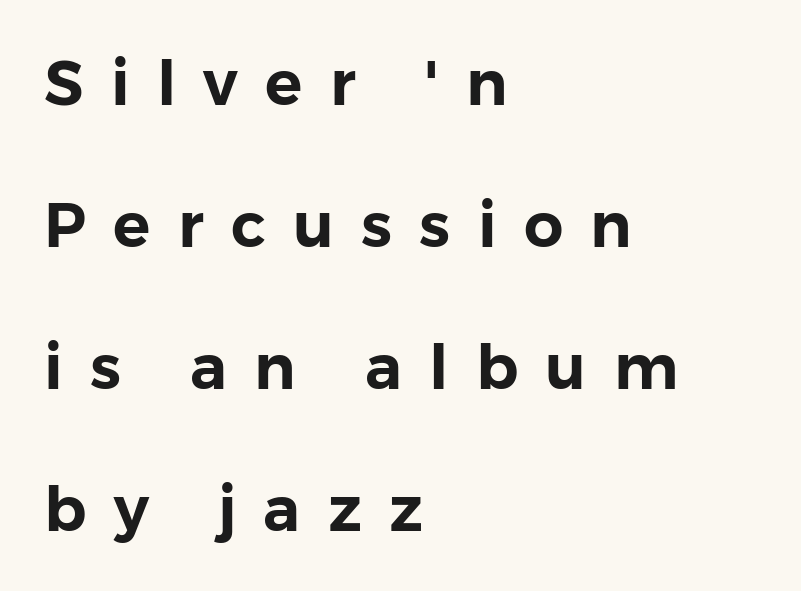
Q: Is the text italic (slanted)? A: No, it is upright.
Q: Is the typeface a serif or a sans-serif typeface? A: Sans-serif.
Q: Is the text underlined? A: No.
Q: How is the paragraph aligned? A: Left-aligned.
Q: Is the spacing between letters normal or unusually wide? A: Unusually wide.
Q: Is the spacing between lines tight, normal or loose? A: Loose.
Q: Width (condensed, normal, or wide)? A: Normal.
Q: Stroke contrast? A: Low.
Q: x-height? A: Medium.
Q: Monospaced? A: No.
